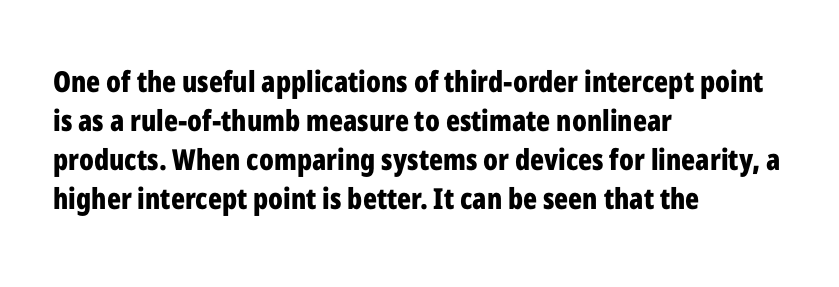
{"serif": "no", "italic": "no", "bold": "yes", "weight": "bold", "width": "condensed", "stroke_contrast": "low", "x_height": "medium", "monospaced": "no", "underline": "no", "align": "left", "line_spacing": "normal", "line_spacing_ratio": 1.34, "letter_spacing": "normal", "letter_spacing_em": 0.0, "glyph_px": 29}
